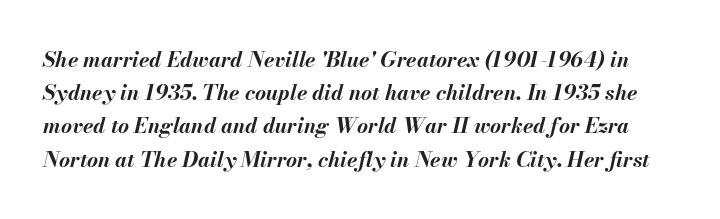
{"italic": "yes", "lean": "right", "slant_degrees": 13, "bold": "yes", "underline": "no", "line_spacing": "normal", "line_spacing_ratio": 1.58, "letter_spacing": "normal", "letter_spacing_em": 0.0, "glyph_px": 21}
